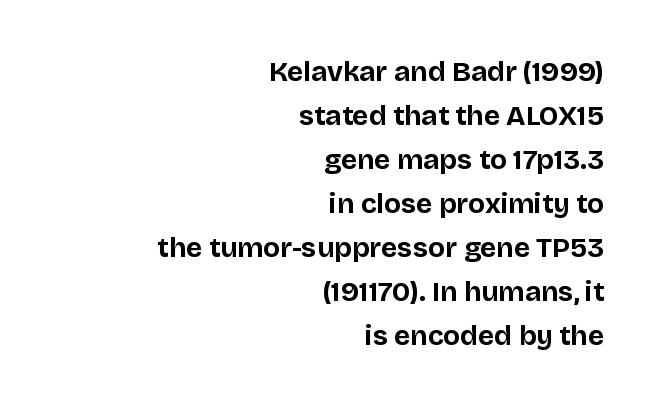
Type style note: lacks serifs. Here the designer chose a conventional face with non-uniform glyph widths. One glance says typical: line gaps are just what's usual. This rendering leaves character spacing at its baseline value. Honestly, there is no underline to notice here at all.
